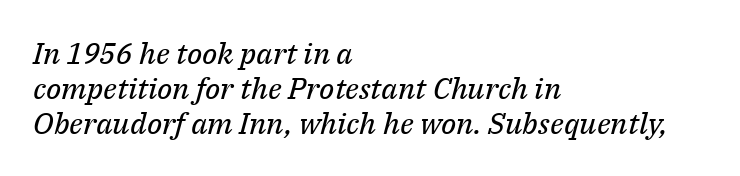
Caption: standard tracking, unaltered. Weight: in the light-to-regular range. Is this a fixed-width face? No — the glyphs have proportional, varying widths. In terms of posture, this sample is oblique. Letterform terminals end in serifs throughout the passage. Casual observation: everything's shoved over to the left.
